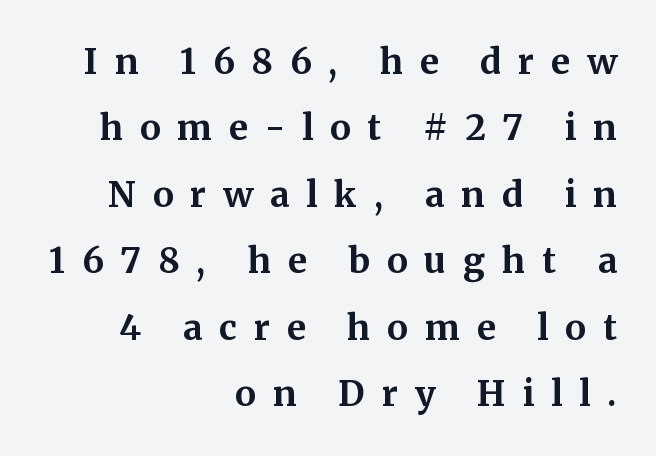
The image shows 35 px bold serif type, upright; set right-aligned, loose line spacing (1.9x), unusually wide letter spacing (+0.48 em), not underlined; medium stroke contrast and a medium x-height.
